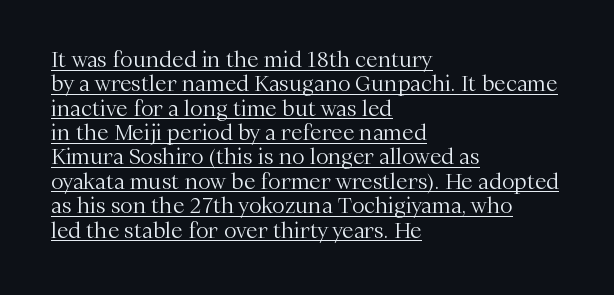
The setting favours the left margin, as ordinary paragraphs usually do. Think standard paragraph weight, or any step lighter than that. The font's upright variant was chosen for this text. Nobody touched the tracking dial on this one.
